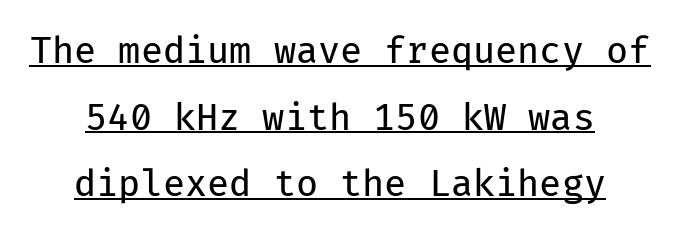
{"serif": "no", "italic": "no", "bold": "no", "weight": "regular", "width": "normal", "stroke_contrast": "low", "x_height": "medium", "monospaced": "yes", "underline": "yes", "line_spacing_ratio": 1.85, "letter_spacing": "normal", "letter_spacing_em": 0.0, "glyph_px": 36}
